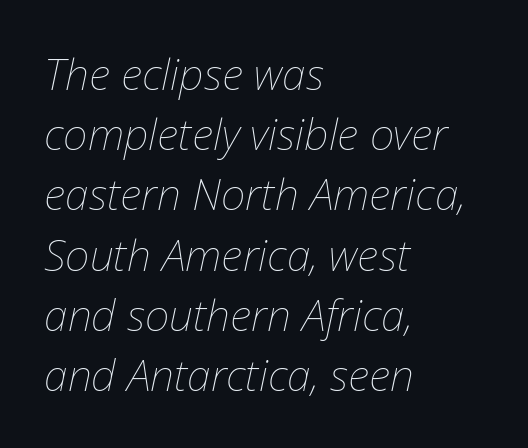
{"italic": "yes", "lean": "right", "slant_degrees": 12, "bold": "no", "weight": "thin", "width": "normal", "stroke_contrast": "low", "x_height": "medium", "monospaced": "no", "underline": "no", "align": "left", "line_spacing": "normal", "line_spacing_ratio": 1.4, "letter_spacing": "normal", "letter_spacing_em": 0.0, "glyph_px": 43}
